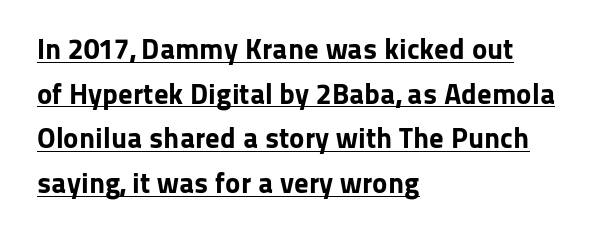
Posture: vertical. The string is rendered with underlining switched on. Type style note: lacks serifs. Compared with a centered layout, this one pins lines to the left instead. In terms of weight, the rendering is a true, heavy bold. Normally led — the rows are evenly, conventionally spaced.
